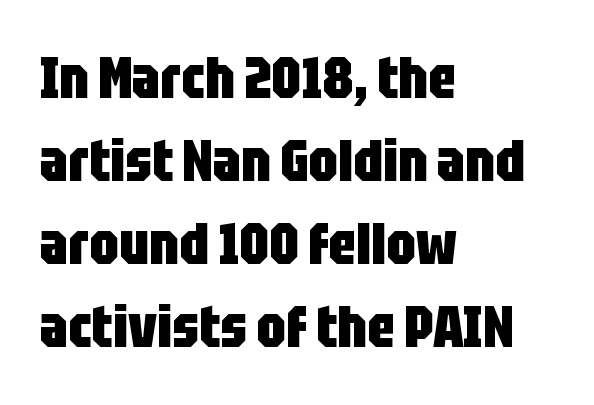
The setting favours the left margin, as ordinary paragraphs usually do. Observe the absence of serifs on each vertical stroke in this sample. When letters stand straight like this, we call the style roman or upright. Thick stems and heavy bowls — unmistakably bold. Descender tails drop into unmarked territory. The horizontal fit of the characters is conventional and even.
